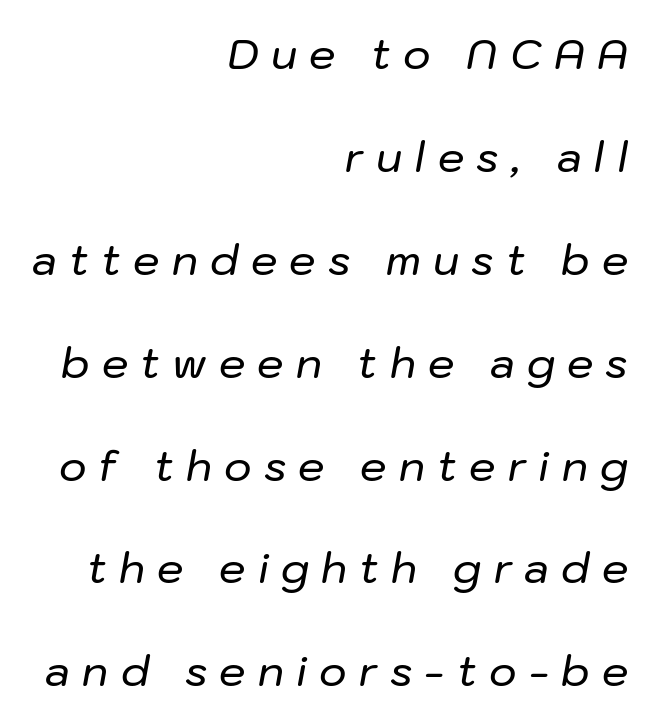
The rendering inserts visible extra space after every character. The letters advance in unequal steps, a hallmark of proportional type. Italic? Definitely — the glyphs are oblique. A clean baseline with only descenders dipping below it. Whoever set this chose breathing room over compactness in the vertical rhythm.
